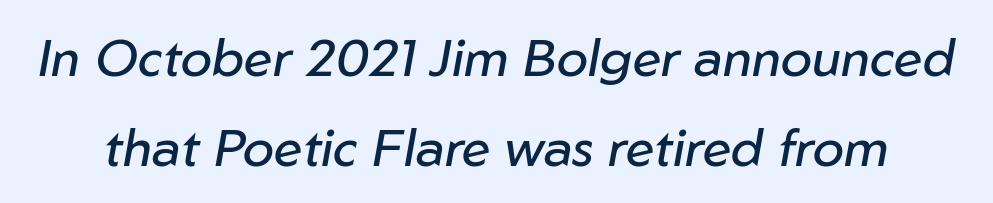
{"italic": "yes", "lean": "right", "slant_degrees": 10, "bold": "no", "weight": "regular", "width": "normal", "stroke_contrast": "low", "x_height": "medium", "monospaced": "no", "underline": "no", "line_spacing_ratio": 1.74, "letter_spacing": "normal", "letter_spacing_em": 0.0, "glyph_px": 52}
